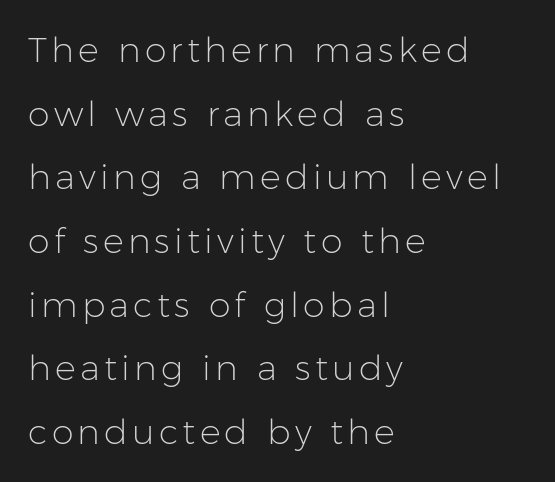
{"serif": "no", "italic": "no", "bold": "no", "weight": "light", "width": "normal", "stroke_contrast": "low", "x_height": "medium", "monospaced": "no", "underline": "no", "align": "left", "line_spacing_ratio": 1.82, "glyph_px": 35}
